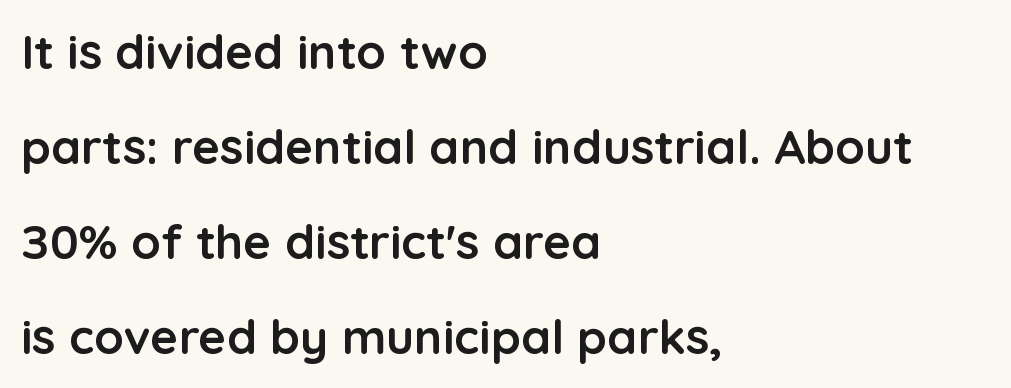
Does the weight exceed regular? Yes, all the way to bold. Each new line begins a long way beneath the previous one. Students, note that the glyphs here touch the page at normal intervals. Regarding serifs, this sample does without them.
